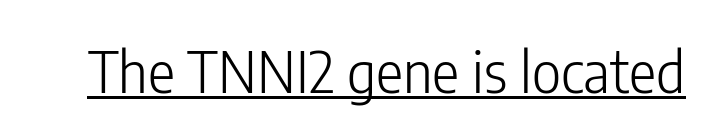
The image shows 57 px light, condensed sans-serif type, upright; set normal letter spacing, underlined; low stroke contrast and a medium x-height.
